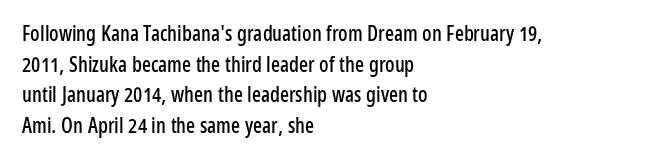
Style check: upright. Quick note: interline space is typical. This sample uses plain, unmodified letter spacing. In CSS terms this would be text-align: left.
